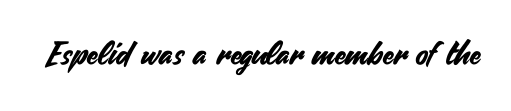
Unmarked baselines from the first word to the last. No extra tracking has been applied to these lines. The rendering shows plain stroke endings on the letterforms — a sans-serif design.
